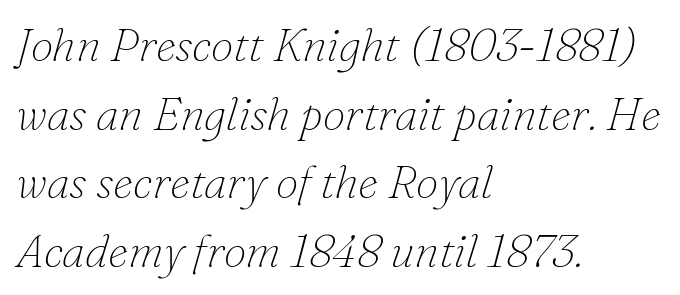
The passage is arranged the way most books set body copy — flush left. This rendering features lettering with no underline. The lettering tilts uniformly, giving the passage an italic look. Look at the bottom of the vertical strokes: they flare into serifs here. Proportional: the letters do not fall into vertical columns.
